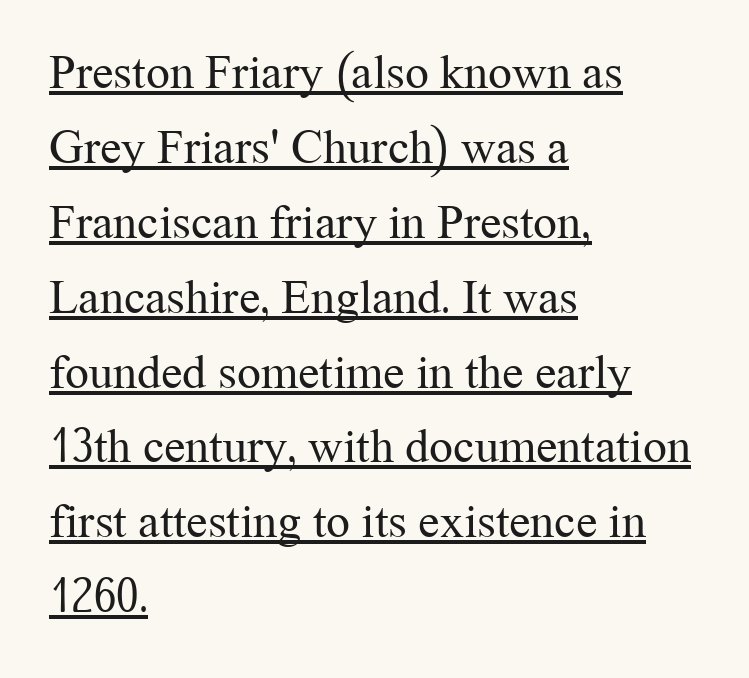
Honestly, the row spacing looks completely unremarkable. This rendering features underlined lettering. The lines in this sample share a left origin and differ only in where they stop. Unlike a clean sans, this face finishes its strokes with serifs. Vertical stems look standard width or narrower in stroke.
